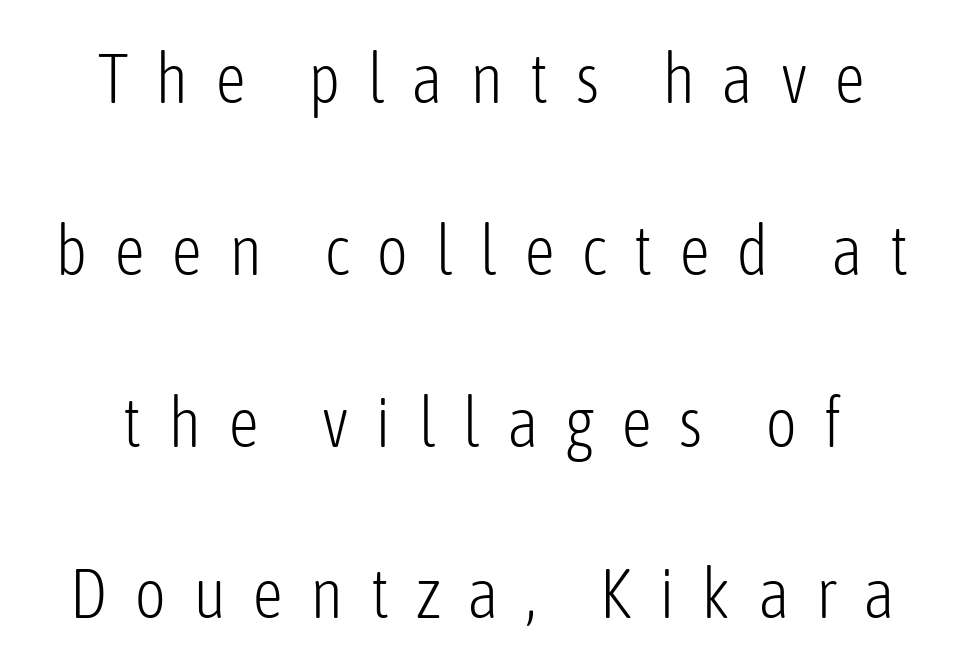
The image shows 69 px light, condensed sans-serif type, upright; set loose line spacing (2.49x), unusually wide letter spacing (+0.38 em), not underlined; low stroke contrast and a medium x-height.
